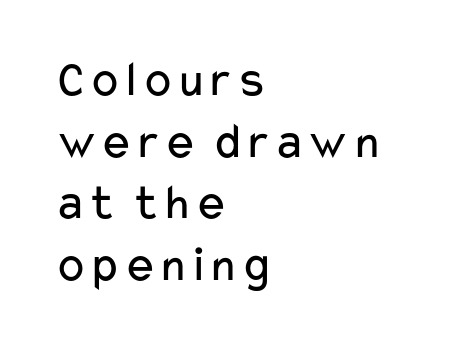
Decoration check: the copy has no underline. A typesetter would call this zero additional tracking. Designer's note — italics off, roman on. A student would call this left alignment; a typographer would say flush left, rag right. Is the stroke heavy? The answer is a plain regular-or-lighter.
